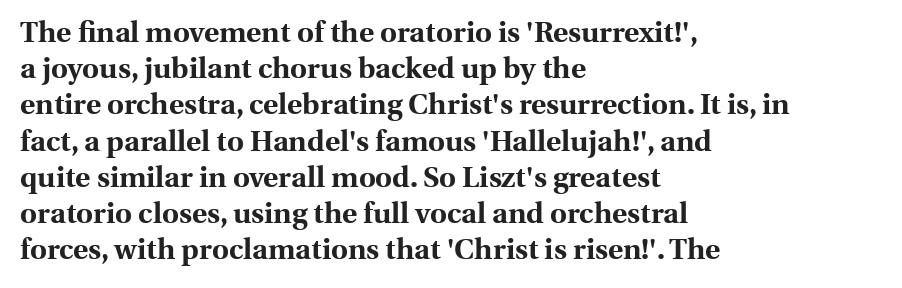
Q: Is the text bold? A: Yes.
Q: Is the text italic (slanted)? A: No, it is upright.
Q: Is the typeface a serif or a sans-serif typeface? A: Serif.
Q: Is the text underlined? A: No.
Q: How is the paragraph aligned? A: Left-aligned.
Q: Is the spacing between letters normal or unusually wide? A: Normal.
Q: Is the spacing between lines tight, normal or loose? A: Normal.
Q: Width (condensed, normal, or wide)? A: Normal.
Q: x-height? A: Medium.
Q: Monospaced? A: No.
